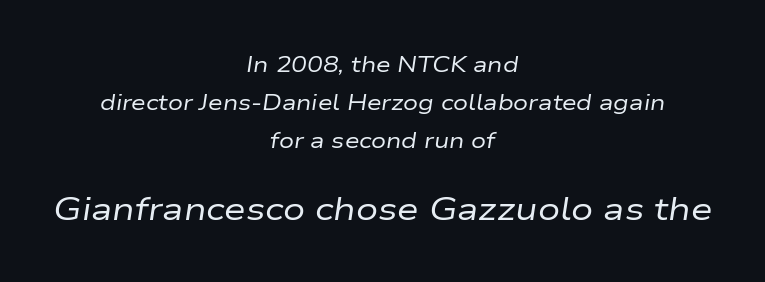
The image shows 31 px regular-weight, wide type, italic (leaning right); set centered, line spacing 1.8x, normal letter spacing, not underlined; the second (bottom) block is 1.48x larger; low stroke contrast and a medium x-height.
